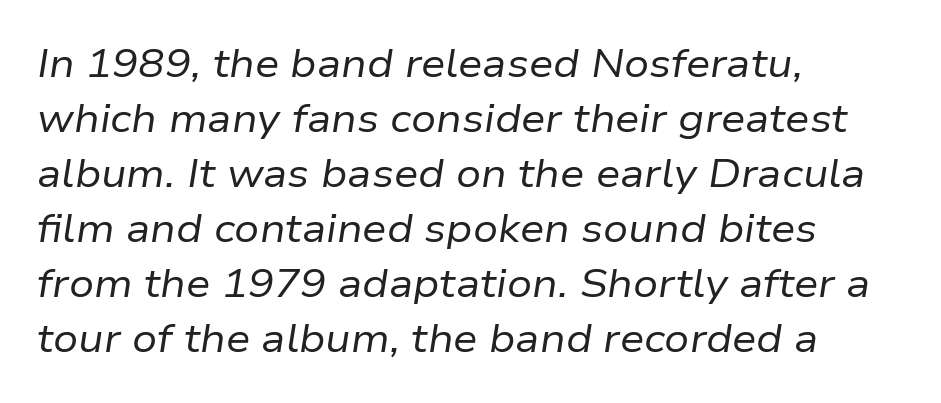
{"italic": "yes", "lean": "right", "slant_degrees": 9, "bold": "no", "weight": "regular", "width": "normal", "stroke_contrast": "low", "x_height": "medium", "monospaced": "no", "underline": "no", "align": "left", "line_spacing": "normal", "line_spacing_ratio": 1.41, "letter_spacing": "normal", "letter_spacing_em": 0.0, "glyph_px": 39}
